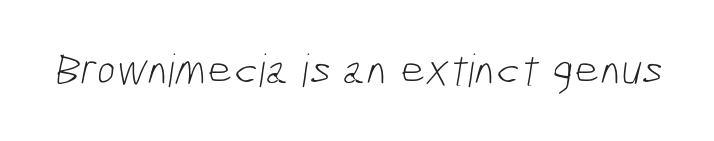
{"serif": "no", "bold": "no", "weight": "light", "width": "condensed", "stroke_contrast": "low", "x_height": "medium", "monospaced": "no", "underline": "no", "letter_spacing": "normal", "letter_spacing_em": 0.0, "glyph_px": 45}
